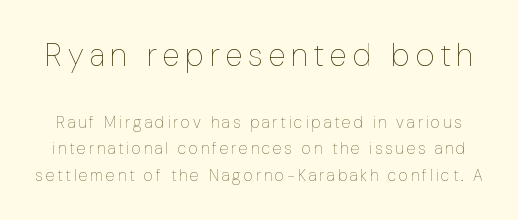
The image shows 32 px thin, condensed type, upright; set normal line spacing (1.64x), not underlined; the first (top) block is 2.0x larger; low stroke contrast and a medium x-height.
